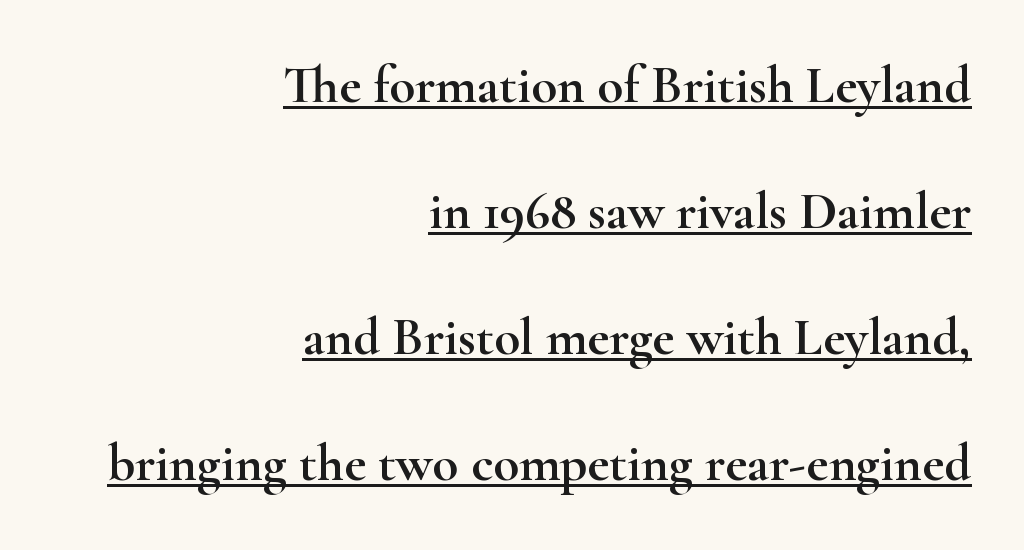
The image shows 53 px wide serif type, upright; set right-aligned, loose line spacing (2.38x), normal letter spacing, underlined; high stroke contrast and a small x-height.
